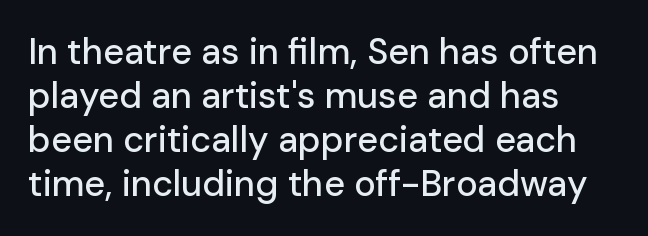
{"serif": "no", "italic": "no", "width": "normal", "stroke_contrast": "low", "x_height": "medium", "monospaced": "no", "underline": "no", "align": "left", "line_spacing_ratio": 1.22, "letter_spacing": "normal", "letter_spacing_em": 0.0, "glyph_px": 36}
